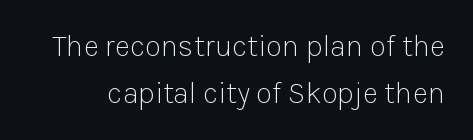
{"serif": "no", "italic": "no", "bold": "no", "weight": "light", "width": "normal", "stroke_contrast": "low", "x_height": "medium", "monospaced": "no", "underline": "no", "line_spacing": "normal", "line_spacing_ratio": 1.58, "letter_spacing": "normal", "letter_spacing_em": 0.0, "glyph_px": 30}
